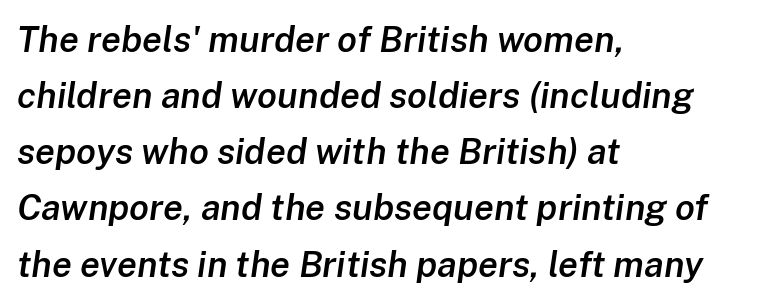
Notice the strokes are somewhat thickened but not fully heavy: this is a semibold. Do the characters align in a grid? No, the font is proportional. Standard letterfit; no display-style spreading of the glyphs. Just letters on the line, the space beneath them empty. The passage shown stacks its lines at a standard gap.
